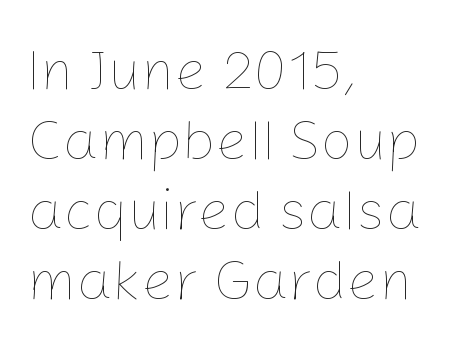
The image shows 57 px thin type, upright; set left-aligned, line spacing 1.23x, normal letter spacing, not underlined; low stroke contrast and a medium x-height.
